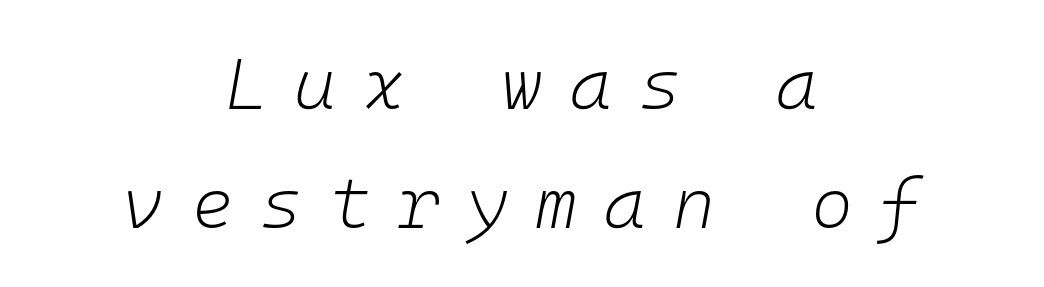
{"italic": "yes", "lean": "right", "slant_degrees": 10, "bold": "no", "weight": "light", "width": "normal", "stroke_contrast": "low", "x_height": "medium", "monospaced": "yes", "underline": "no", "align": "center", "line_spacing": "normal", "line_spacing_ratio": 1.65, "letter_spacing": "wide", "letter_spacing_em": 0.37, "glyph_px": 72}
